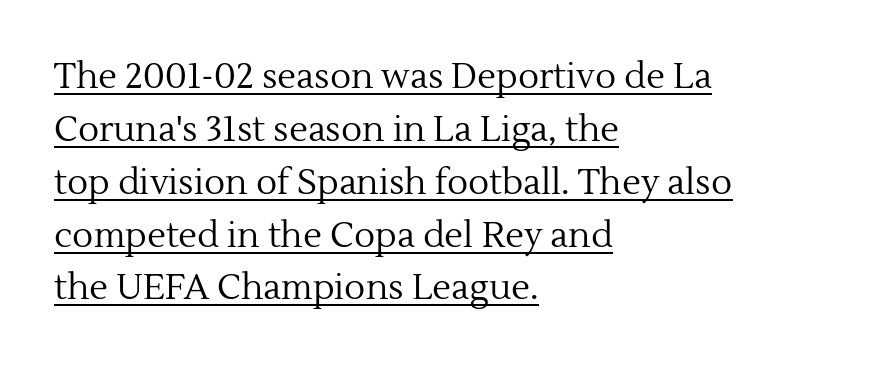
Q: Is the text bold? A: No.
Q: Is the text italic (slanted)? A: No, it is upright.
Q: Is the typeface a serif or a sans-serif typeface? A: Serif.
Q: Is the text underlined? A: Yes.
Q: How is the paragraph aligned? A: Left-aligned.
Q: Is the spacing between letters normal or unusually wide? A: Normal.
Q: Is the spacing between lines tight, normal or loose? A: Normal.
Q: Width (condensed, normal, or wide)? A: Normal.
Q: x-height? A: Medium.
Q: Monospaced? A: No.
